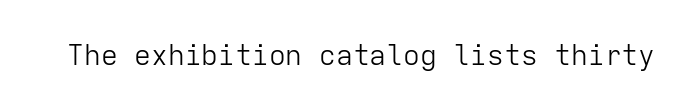
{"serif": "no", "italic": "no", "bold": "no", "weight": "light", "width": "normal", "stroke_contrast": "low", "x_height": "medium", "monospaced": "yes", "underline": "no", "letter_spacing": "normal", "letter_spacing_em": 0.0, "glyph_px": 28}
